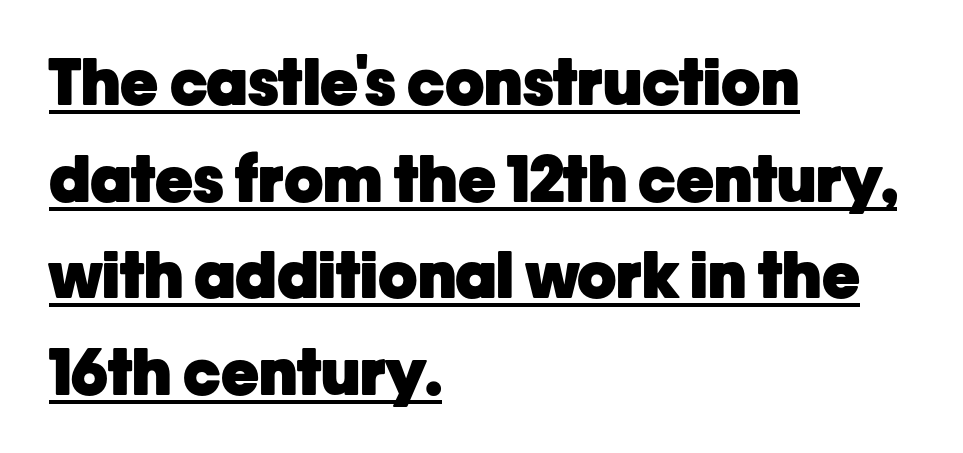
Examine the stroke ends and you'll find no serifs. Do the characters align in a grid? No, the font is proportional. It's the straight-up-and-down kind of type. Leading: standard. The rag falls on the right side of this text block.
